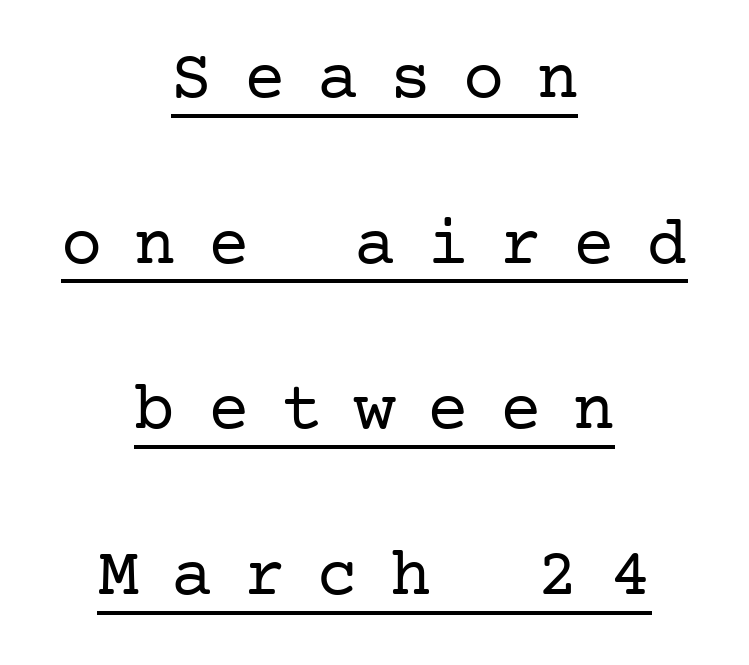
The image shows 69 px regular-weight serif type, upright; set centered, loose line spacing (2.4x), unusually wide letter spacing (+0.46 em), underlined; low stroke contrast and a medium x-height.
